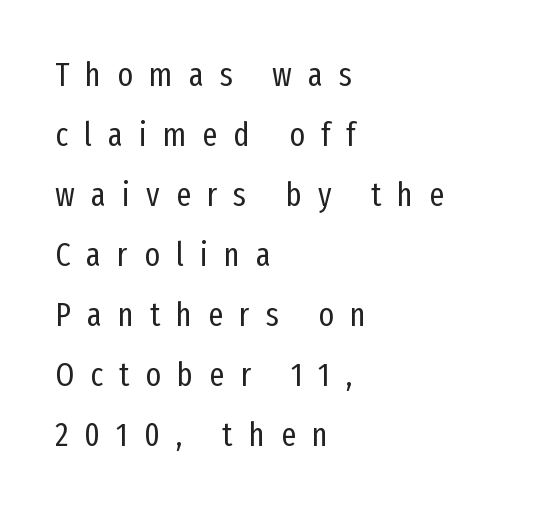
{"serif": "no", "italic": "no", "bold": "no", "weight": "regular", "width": "condensed", "stroke_contrast": "low", "x_height": "medium", "monospaced": "no", "underline": "no", "align": "left", "line_spacing_ratio": 1.82, "letter_spacing": "wide", "letter_spacing_em": 0.49, "glyph_px": 33}
